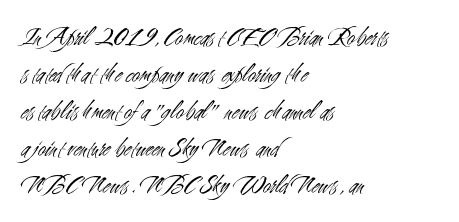
Q: Is the text bold? A: No.
Q: Is the text italic (slanted)? A: Yes.
Q: Is the text underlined? A: No.
Q: How is the paragraph aligned? A: Left-aligned.
Q: Is the spacing between letters normal or unusually wide? A: Normal.
Q: Is the spacing between lines tight, normal or loose? A: Normal.
